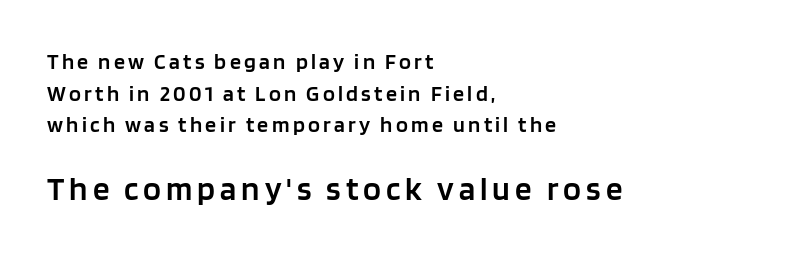
This sample has the flowing, uneven cadence of proportional lettering. Caption: multi-line text, flush left, ragged right. This sample uses an upright cut, with every glyph sitting square on the baseline. Nope, no serifs anywhere on these letters.
